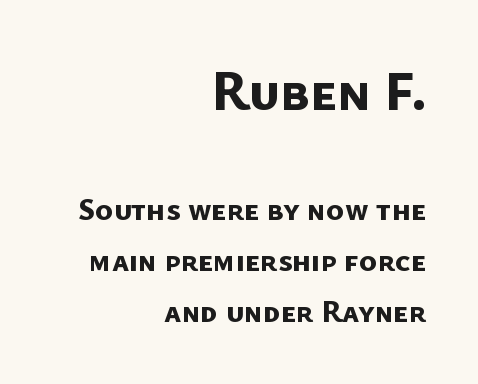
Q: Is the text bold? A: Yes.
Q: Is the typeface a serif or a sans-serif typeface? A: Sans-serif.
Q: Is the text underlined? A: No.
Q: How is the paragraph aligned? A: Right-aligned.
Q: Is the spacing between letters normal or unusually wide? A: Normal.
Q: Is the spacing between lines tight, normal or loose? A: Normal.
Q: Which block of text is set in a larger size, the first (top) or the second (bottom)? A: The first (top) one.
Q: Width (condensed, normal, or wide)? A: Normal.
Q: Stroke contrast? A: Low.
Q: x-height? A: Medium.
Q: Monospaced? A: No.
